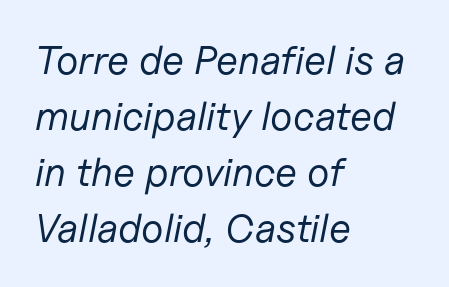
Q: Is the text bold? A: No.
Q: Is the text italic (slanted)? A: Yes, it leans right by about 11 degrees.
Q: Is the text underlined? A: No.
Q: How is the paragraph aligned? A: Left-aligned.
Q: Is the spacing between letters normal or unusually wide? A: Normal.
Q: Is the spacing between lines tight, normal or loose? A: Normal.
Q: Width (condensed, normal, or wide)? A: Normal.
Q: Stroke contrast? A: Low.
Q: x-height? A: Medium.
Q: Monospaced? A: No.
